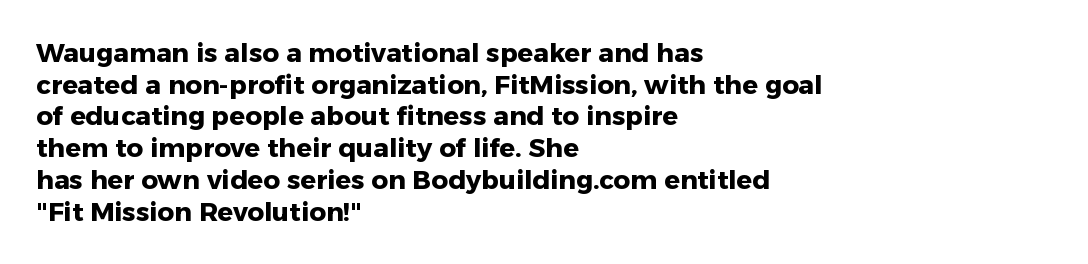
{"italic": "no", "bold": "yes", "underline": "no", "align": "left", "line_spacing_ratio": 1.22, "letter_spacing": "normal", "letter_spacing_em": 0.0, "glyph_px": 26}
